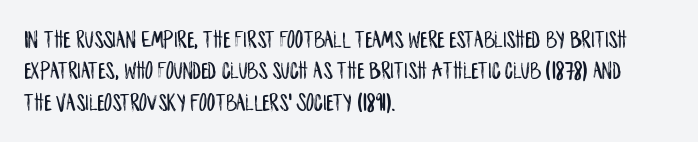
The image shows 25 px text type, upright; set left-aligned, normal line spacing (1.26x), normal letter spacing, not underlined.
